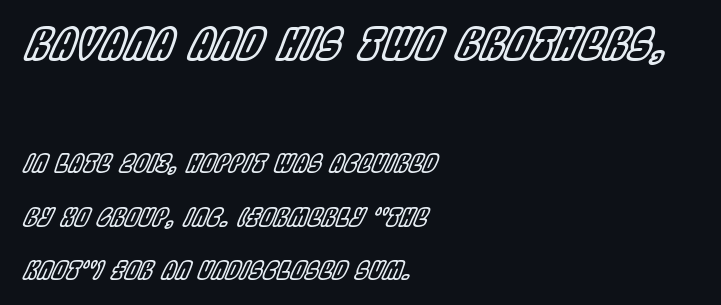
Type size steps down from the first block to the second. Standard letterfit; no display-style spreading of the glyphs. Leading: increased. The rendering applies a slant to the glyphs.
